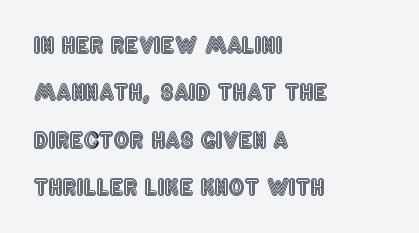
{"italic": "no", "underline": "no", "align": "left", "line_spacing": "loose", "line_spacing_ratio": 2.15, "letter_spacing": "normal", "letter_spacing_em": 0.0, "glyph_px": 22}
